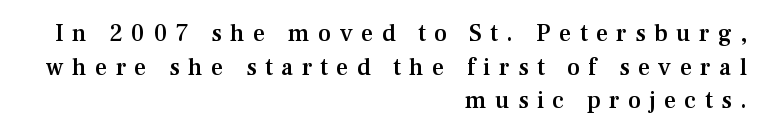
{"italic": "no", "bold": "semi", "underline": "no", "align": "right", "line_spacing": "normal", "line_spacing_ratio": 1.4, "letter_spacing": "wide", "letter_spacing_em": 0.35, "glyph_px": 24}
